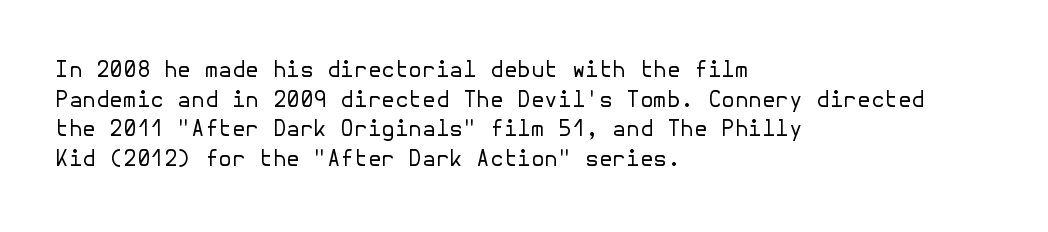
{"italic": "no", "bold": "no", "underline": "no", "align": "left", "line_spacing": "normal", "line_spacing_ratio": 1.35, "letter_spacing": "normal", "letter_spacing_em": 0.0, "glyph_px": 22}
